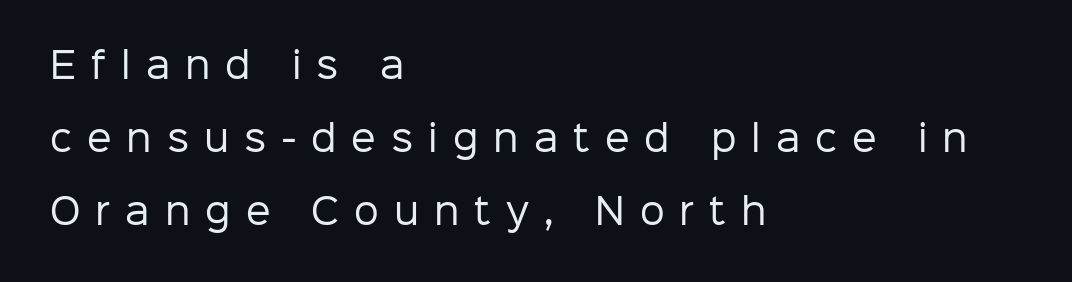
The image shows 35 px regular-weight sans-serif type, upright; set left-aligned, loose line spacing (2.08x), unusually wide letter spacing (+0.43 em), not underlined; low stroke contrast and a medium x-height.
